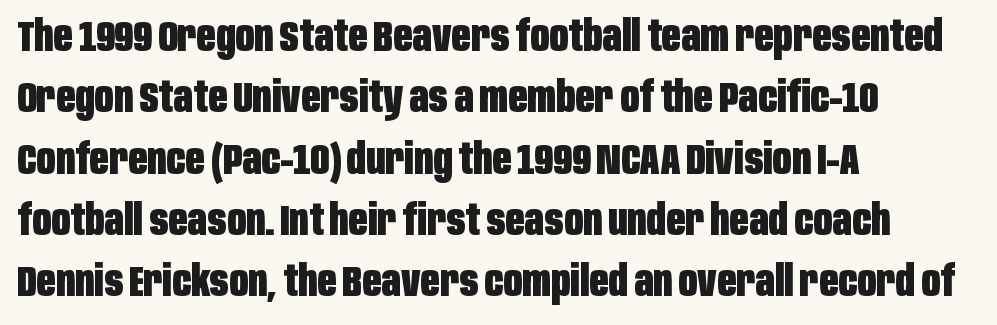
Q: Is the text bold? A: Yes.
Q: Is the text italic (slanted)? A: No, it is upright.
Q: Is the typeface a serif or a sans-serif typeface? A: Sans-serif.
Q: Is the text underlined? A: No.
Q: How is the paragraph aligned? A: Left-aligned.
Q: Is the spacing between letters normal or unusually wide? A: Normal.
Q: Is the spacing between lines tight, normal or loose? A: Normal.
Q: Width (condensed, normal, or wide)? A: Condensed.
Q: Stroke contrast? A: Low.
Q: x-height? A: Large.
Q: Monospaced? A: No.
